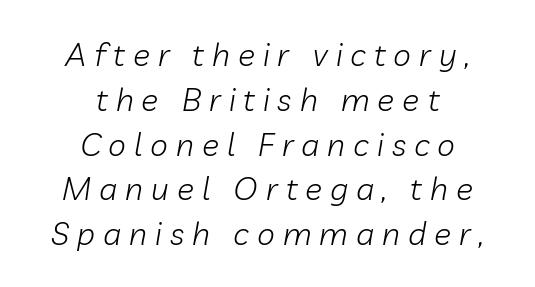
Q: Is the text bold? A: No.
Q: Is the text italic (slanted)? A: Yes, it leans right by about 10 degrees.
Q: Is the text underlined? A: No.
Q: How is the paragraph aligned? A: Centered.
Q: Is the spacing between letters normal or unusually wide? A: Unusually wide.
Q: Is the spacing between lines tight, normal or loose? A: Normal.
Q: Width (condensed, normal, or wide)? A: Normal.
Q: Stroke contrast? A: Low.
Q: x-height? A: Medium.
Q: Monospaced? A: No.
